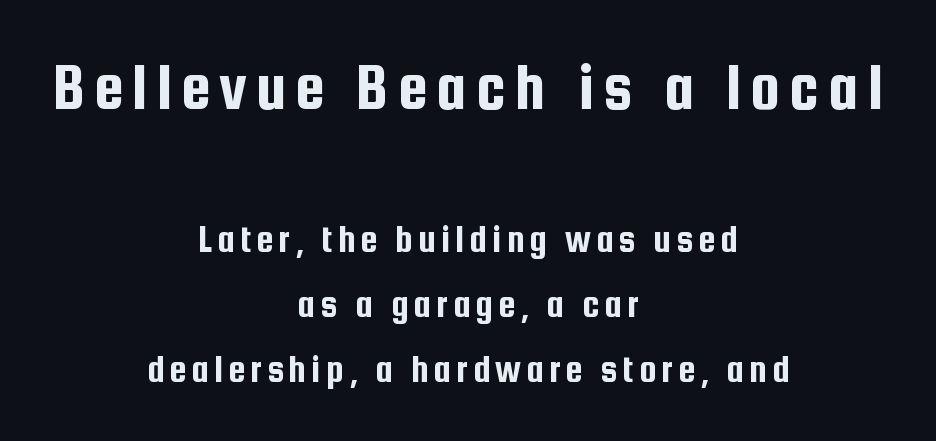
{"serif": "no", "italic": "no", "width": "condensed", "stroke_contrast": "low", "x_height": "medium", "monospaced": "no", "underline": "no", "align": "center", "line_spacing": "normal", "line_spacing_ratio": 1.67, "larger_block": "first", "size_ratio": 1.74, "glyph_px": 68}
